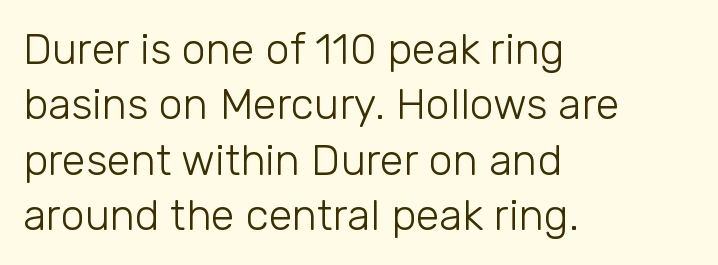
Here the designer chose a conventional face with non-uniform glyph widths. Students, observe: this is what conventionally led text looks like. Type style note: lacks serifs. Glyph-to-glyph distance matches everyday printed text. Teacher's note: observe the even left margin — that is flush-left alignment. Unbolded letterforms with no extra heft.
